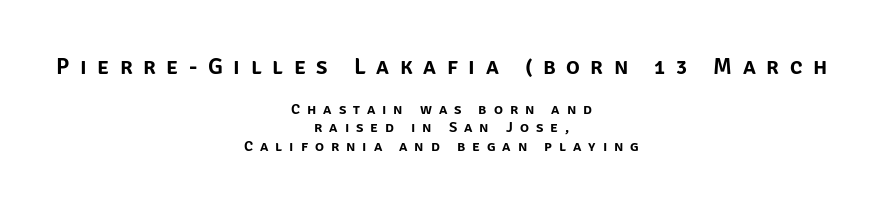
Q: Is the text italic (slanted)? A: No, it is upright.
Q: Is the text underlined? A: No.
Q: How is the paragraph aligned? A: Centered.
Q: Is the spacing between letters normal or unusually wide? A: Unusually wide.
Q: Which block of text is set in a larger size, the first (top) or the second (bottom)? A: The first (top) one.
